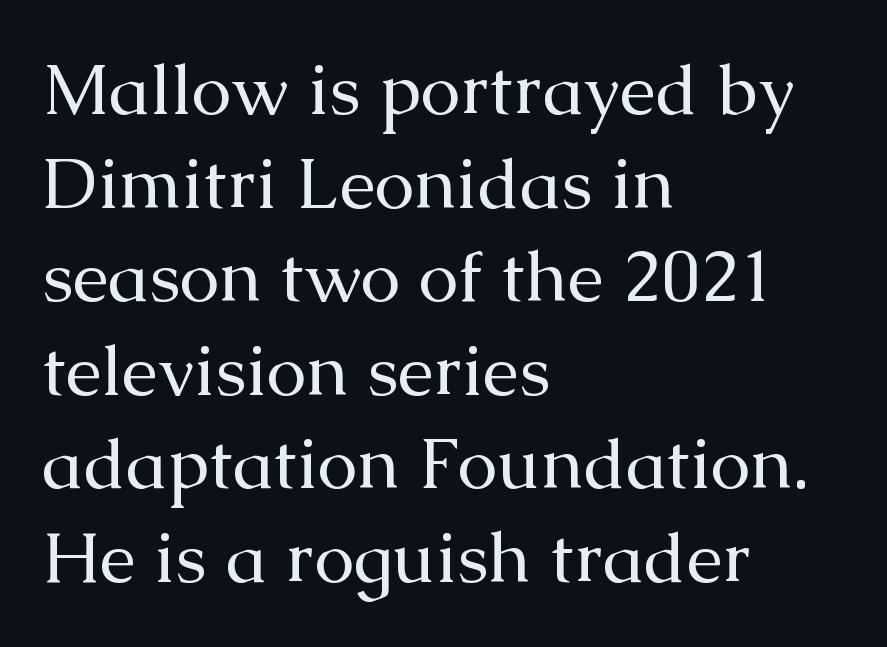
Q: Is the text bold? A: No.
Q: Is the text italic (slanted)? A: No, it is upright.
Q: Is the typeface a serif or a sans-serif typeface? A: Serif.
Q: Is the text underlined? A: No.
Q: How is the paragraph aligned? A: Left-aligned.
Q: Is the spacing between letters normal or unusually wide? A: Normal.
Q: Is the spacing between lines tight, normal or loose? A: Normal.
Q: Width (condensed, normal, or wide)? A: Normal.
Q: Stroke contrast? A: Medium.
Q: x-height? A: Medium.
Q: Monospaced? A: No.
